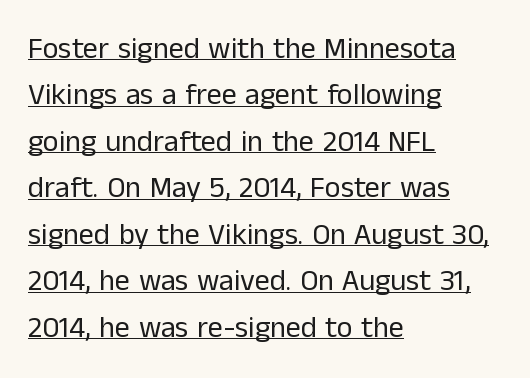
{"serif": "no", "italic": "no", "bold": "no", "weight": "regular", "width": "normal", "stroke_contrast": "low", "x_height": "medium", "monospaced": "no", "underline": "yes", "align": "left", "line_spacing": "normal", "line_spacing_ratio": 1.55, "letter_spacing": "normal", "letter_spacing_em": 0.0, "glyph_px": 30}
